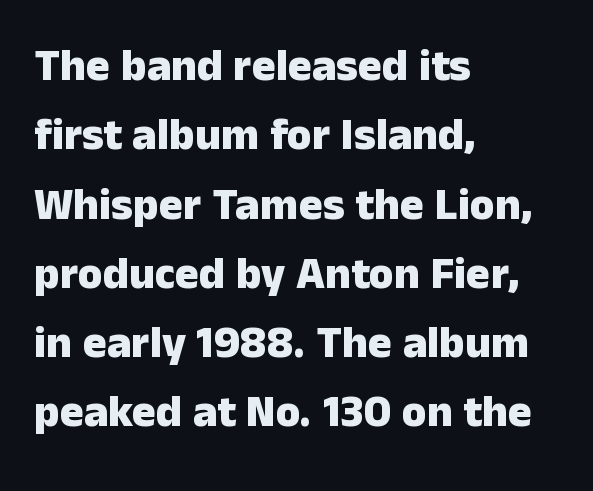
Q: Is the text bold? A: Yes.
Q: Is the text italic (slanted)? A: No, it is upright.
Q: Is the typeface a serif or a sans-serif typeface? A: Sans-serif.
Q: Is the text underlined? A: No.
Q: How is the paragraph aligned? A: Left-aligned.
Q: Is the spacing between letters normal or unusually wide? A: Normal.
Q: Is the spacing between lines tight, normal or loose? A: Normal.
Q: Width (condensed, normal, or wide)? A: Normal.
Q: Stroke contrast? A: Low.
Q: x-height? A: Medium.
Q: Monospaced? A: No.
